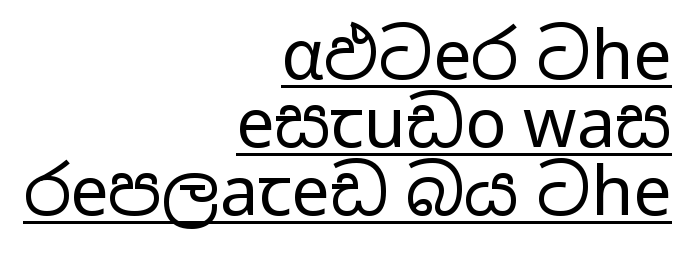
Each letter keeps its own natural width here, so spacing adapts to shape. If you measured baseline to baseline, you'd find a short distance. Nothing sits at the stroke ends, so this counts as sans-serif. Notice how the passage keeps a crisp vertical edge on the right only. Each word holds together tightly as a unit, with standard inter-letter gaps. Stem width sits at or under what a default text font uses.
